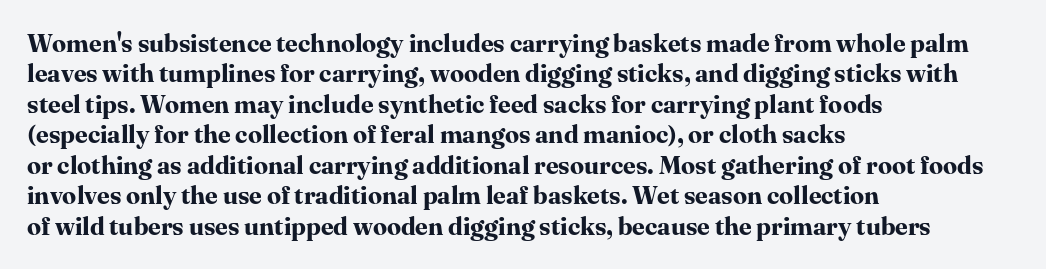
Each line starts at the same left margin while the right side varies. Words appear dense and cohesive because spacing is normal. What weight is shown? A full bold with thick strokes. Nope, not italic — everything's standing straight.
